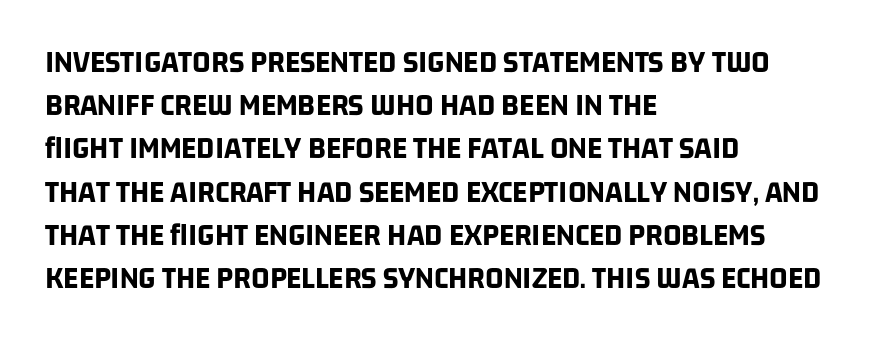
The image shows 32 px bold, condensed sans-serif type; set left-aligned, normal line spacing (1.35x), normal letter spacing, not underlined; low stroke contrast and a large x-height.
